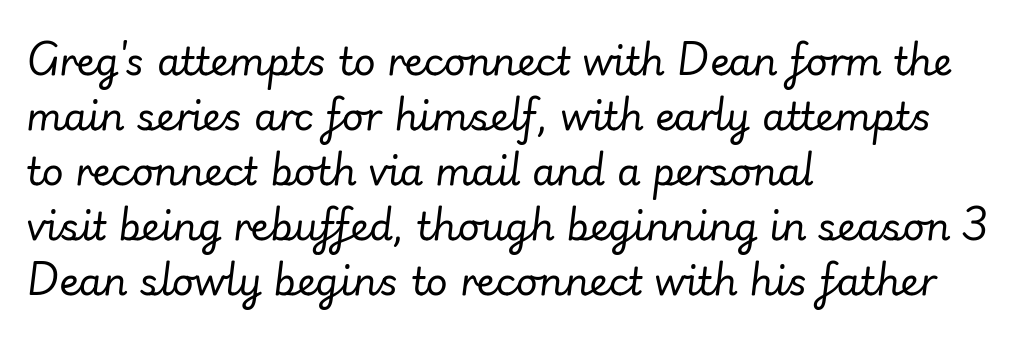
Leading: standard. This is oblique type, the kind used for emphasis or titles. Look at the tracking — it's just the regular setting, nothing added. Typeset ragged right — the left edge is the straight one. No extra ink here — the face is not bold. Proportional: the letters do not fall into vertical columns.
